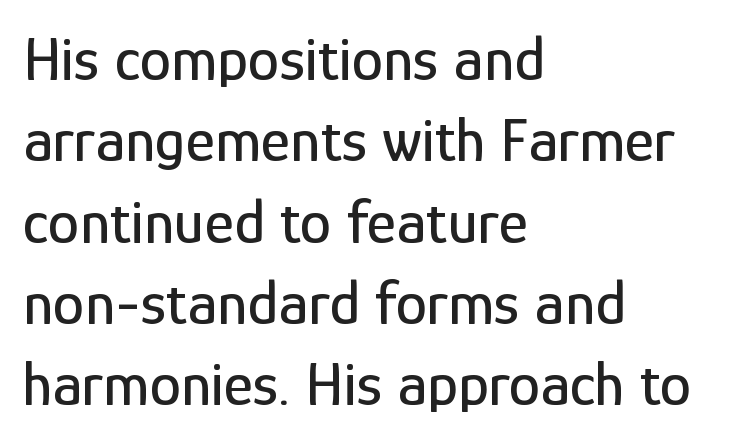
Q: Is the text italic (slanted)? A: No, it is upright.
Q: Is the typeface a serif or a sans-serif typeface? A: Sans-serif.
Q: Is the text underlined? A: No.
Q: How is the paragraph aligned? A: Left-aligned.
Q: Is the spacing between letters normal or unusually wide? A: Normal.
Q: Is the spacing between lines tight, normal or loose? A: Normal.
Q: Width (condensed, normal, or wide)? A: Condensed.
Q: Stroke contrast? A: Low.
Q: x-height? A: Medium.
Q: Monospaced? A: No.
